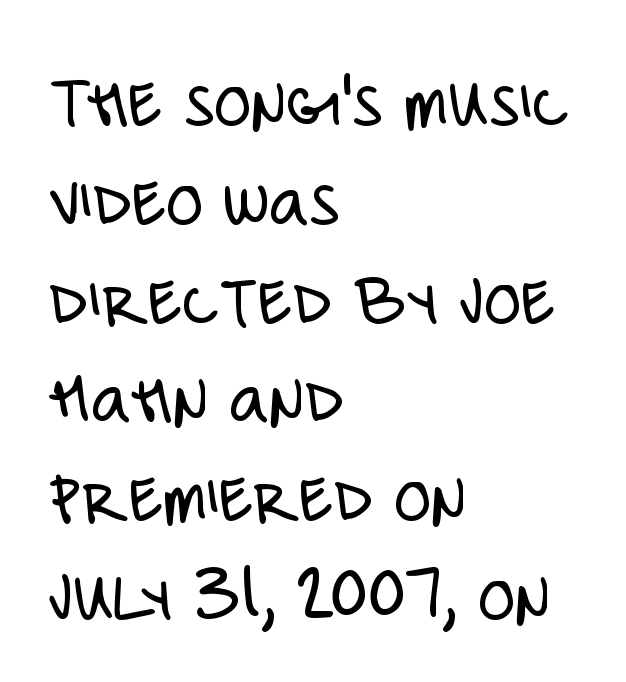
The image shows 76 px light, condensed sans-serif type, upright; set left-aligned, normal line spacing (1.3x), normal letter spacing, not underlined; low stroke contrast and a large x-height.
